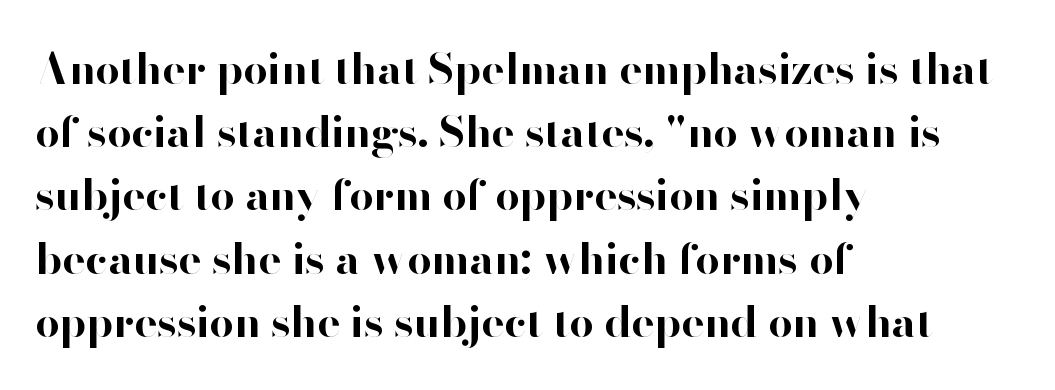
{"serif": "no", "italic": "no", "bold": "yes", "weight": "bold", "width": "normal", "stroke_contrast": "high", "x_height": "small", "monospaced": "no", "underline": "no", "align": "left", "line_spacing": "normal", "line_spacing_ratio": 1.47, "letter_spacing": "normal", "letter_spacing_em": 0.0, "glyph_px": 43}
